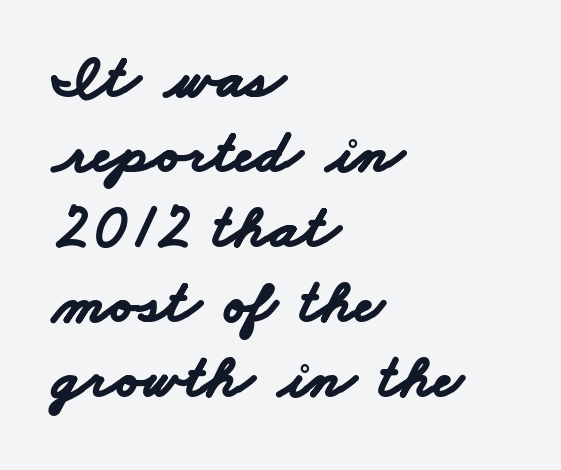
This sample has the flowing, uneven cadence of proportional lettering. Its strokes are broad and dark, the hallmark of bold type. Nobody drew a line under any word here. Here the glyphs are tracked normally, forming tight word shapes. The paragraph has a hard left edge and a soft right edge. Observe the absence of serifs on each vertical stroke in this sample.
